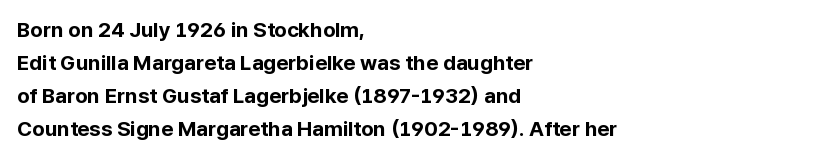
The image shows 21 px bold type, upright; set left-aligned, normal line spacing (1.57x), normal letter spacing, not underlined.
